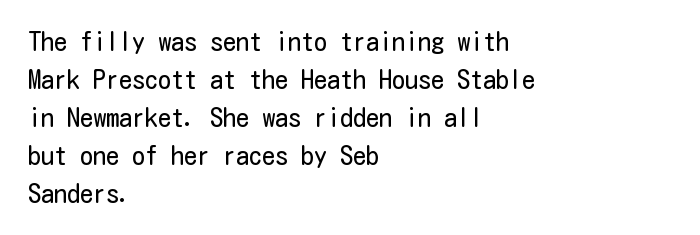
Q: Is the text bold? A: No.
Q: Is the text italic (slanted)? A: No, it is upright.
Q: Is the text underlined? A: No.
Q: How is the paragraph aligned? A: Left-aligned.
Q: Is the spacing between letters normal or unusually wide? A: Normal.
Q: Is the spacing between lines tight, normal or loose? A: Normal.
